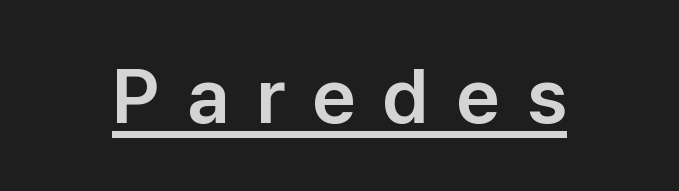
Q: Is the text italic (slanted)? A: No, it is upright.
Q: Is the typeface a serif or a sans-serif typeface? A: Sans-serif.
Q: Is the text underlined? A: Yes.
Q: Is the spacing between letters normal or unusually wide? A: Unusually wide.
Q: Width (condensed, normal, or wide)? A: Normal.
Q: Stroke contrast? A: Low.
Q: x-height? A: Medium.
Q: Monospaced? A: No.
